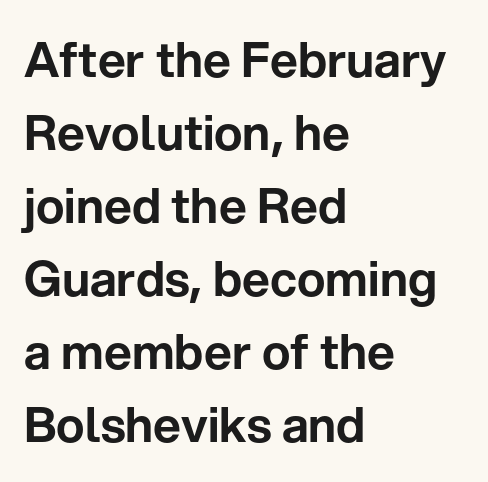
Examine the stroke ends and you'll find no serifs. Descender tails drop into unmarked territory. The letters stand straight up with perfectly vertical stems. Notice how descenders clear the ascenders below comfortably — that's standard leading.
